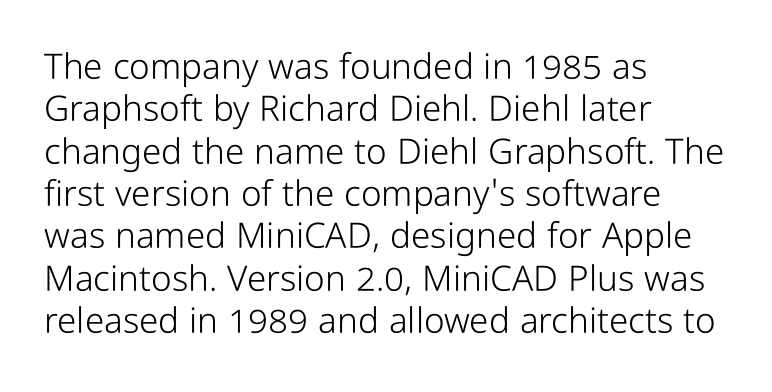
The image shows 35 px light, condensed sans-serif type, upright; set left-aligned, line spacing 1.21x, normal letter spacing, not underlined; low stroke contrast and a medium x-height.
